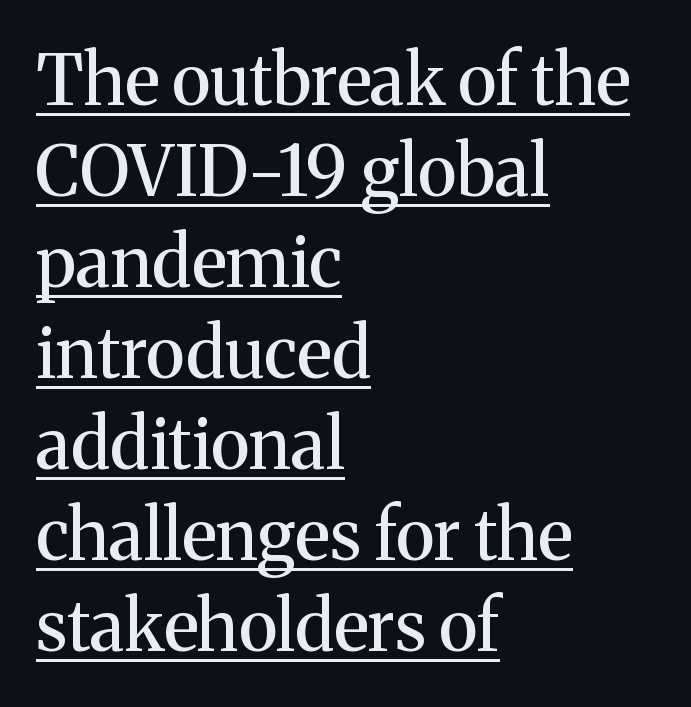
Q: Is the text italic (slanted)? A: No, it is upright.
Q: Is the typeface a serif or a sans-serif typeface? A: Serif.
Q: Is the text underlined? A: Yes.
Q: How is the paragraph aligned? A: Left-aligned.
Q: Is the spacing between letters normal or unusually wide? A: Normal.
Q: Is the spacing between lines tight, normal or loose? A: Normal.
Q: Width (condensed, normal, or wide)? A: Normal.
Q: Stroke contrast? A: Medium.
Q: x-height? A: Medium.
Q: Monospaced? A: No.
